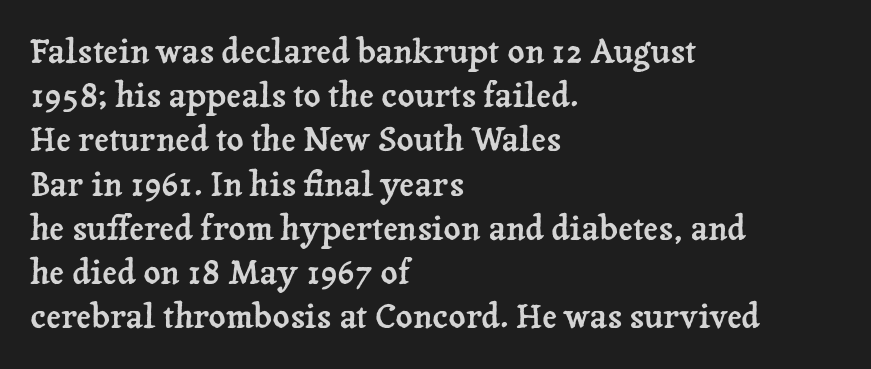
The image shows 33 px serif type, upright; set left-aligned, normal line spacing (1.34x), normal letter spacing, not underlined; low stroke contrast and a medium x-height.
